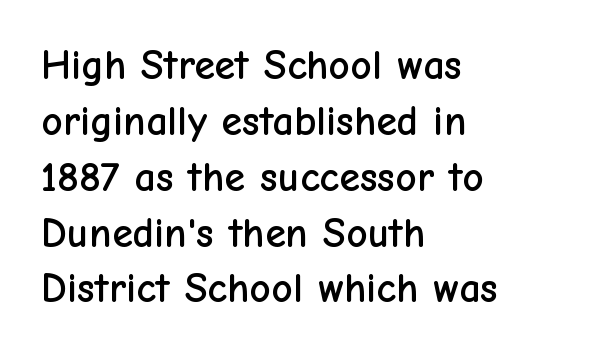
The image shows 42 px sans-serif type, upright; set left-aligned, normal line spacing (1.33x), normal letter spacing, not underlined; low stroke contrast and a medium x-height.
